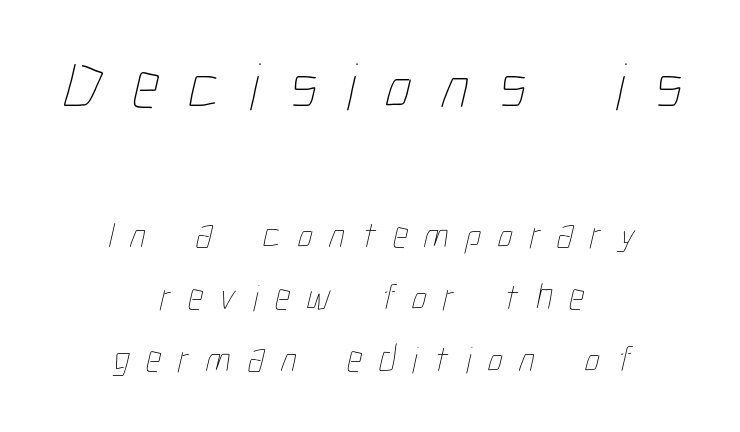
{"bold": "no", "weight": "thin", "width": "condensed", "stroke_contrast": "low", "x_height": "medium", "monospaced": "no", "underline": "no", "align": "center", "line_spacing": "normal", "line_spacing_ratio": 1.63, "letter_spacing": "wide", "letter_spacing_em": 0.44, "larger_block": "first", "size_ratio": 1.76, "glyph_px": 67}
